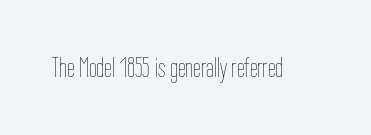
Q: Is the text bold? A: No.
Q: Is the text italic (slanted)? A: No, it is upright.
Q: Is the text underlined? A: No.
Q: Is the spacing between letters normal or unusually wide? A: Normal.
Q: Width (condensed, normal, or wide)? A: Condensed.
Q: Stroke contrast? A: Low.
Q: x-height? A: Medium.
Q: Monospaced? A: No.
